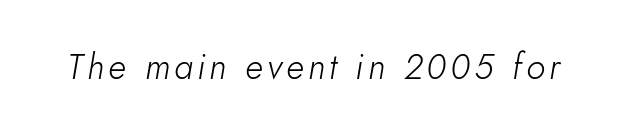
A clean baseline with only descenders dipping below it. Is this a heavy cut? Hardly; it is regular or lighter. Do the characters align in a grid? No, the font is proportional. The face used here has a pronounced slope to its letters.
